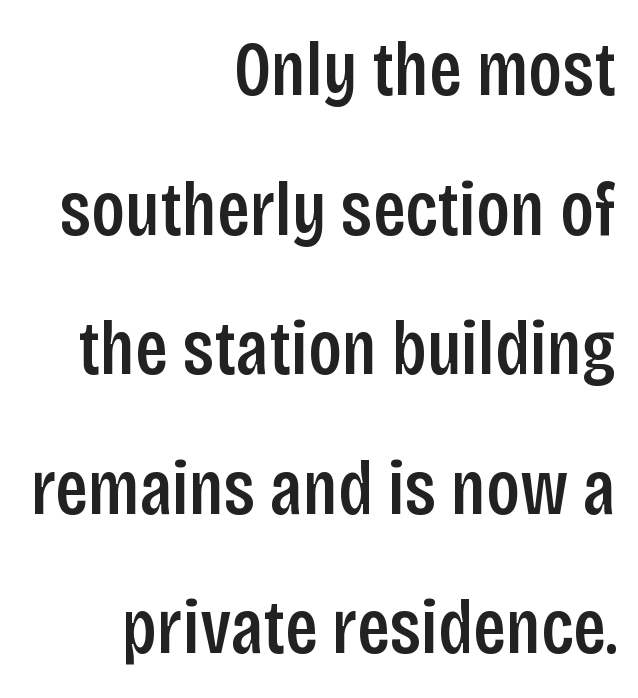
Q: Is the text bold? A: Semi-bold.
Q: Is the text italic (slanted)? A: No, it is upright.
Q: Is the typeface a serif or a sans-serif typeface? A: Sans-serif.
Q: Is the text underlined? A: No.
Q: How is the paragraph aligned? A: Right-aligned.
Q: Is the spacing between letters normal or unusually wide? A: Normal.
Q: Width (condensed, normal, or wide)? A: Condensed.
Q: Stroke contrast? A: Low.
Q: x-height? A: Large.
Q: Monospaced? A: No.
